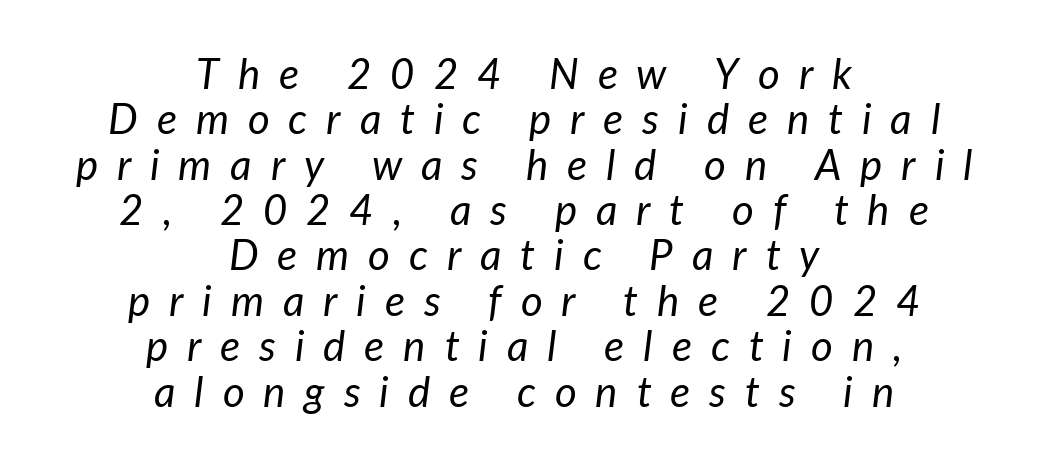
Q: Is the text bold? A: No.
Q: Is the text italic (slanted)? A: Yes, it leans right by about 7 degrees.
Q: Is the text underlined? A: No.
Q: How is the paragraph aligned? A: Centered.
Q: Is the spacing between letters normal or unusually wide? A: Unusually wide.
Q: Is the spacing between lines tight, normal or loose? A: Tight.
Q: Width (condensed, normal, or wide)? A: Normal.
Q: Stroke contrast? A: Low.
Q: x-height? A: Medium.
Q: Monospaced? A: No.
